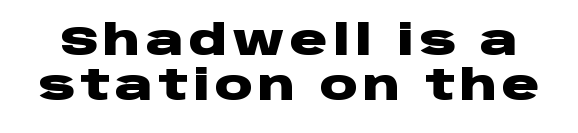
The image shows 42 px heavy, wide sans-serif type, upright; set tight line spacing (1.08x), not underlined; low stroke contrast and a large x-height.
